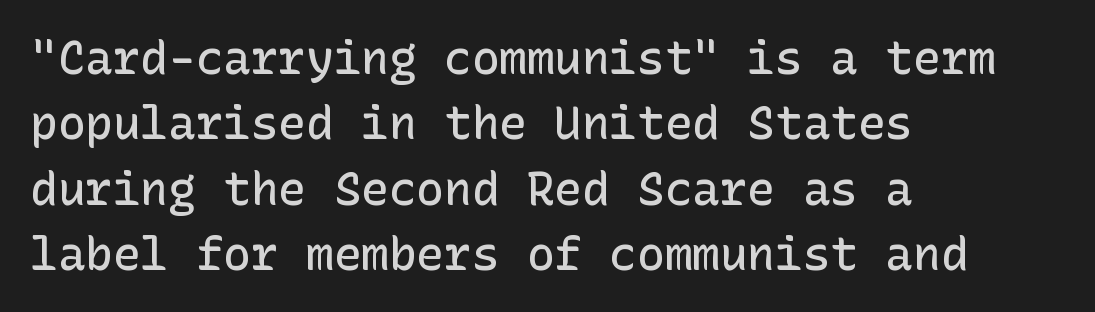
{"serif": "no", "italic": "no", "bold": "semi", "weight": "semibold", "width": "normal", "stroke_contrast": "low", "x_height": "medium", "underline": "no", "align": "left", "line_spacing": "normal", "line_spacing_ratio": 1.42, "letter_spacing": "normal", "letter_spacing_em": 0.0, "glyph_px": 46}
